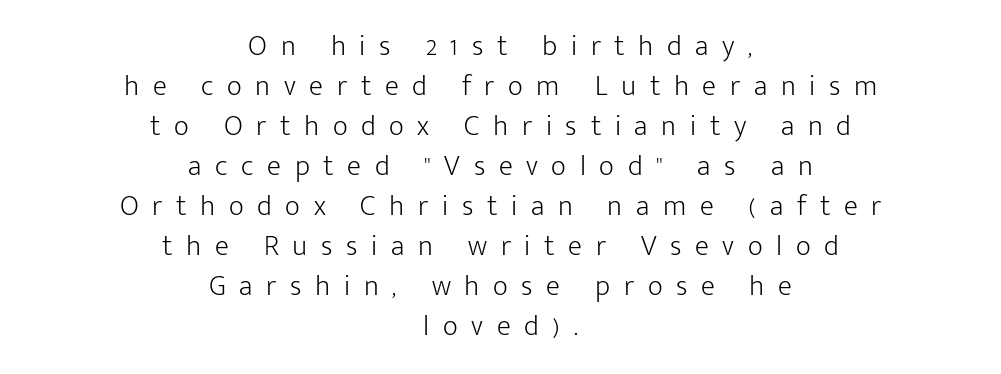
Q: Is the text bold? A: No.
Q: Is the text italic (slanted)? A: No, it is upright.
Q: Is the typeface a serif or a sans-serif typeface? A: Sans-serif.
Q: Is the text underlined? A: No.
Q: How is the paragraph aligned? A: Centered.
Q: Is the spacing between letters normal or unusually wide? A: Unusually wide.
Q: Is the spacing between lines tight, normal or loose? A: Normal.
Q: Width (condensed, normal, or wide)? A: Normal.
Q: Stroke contrast? A: Low.
Q: x-height? A: Medium.
Q: Monospaced? A: No.
